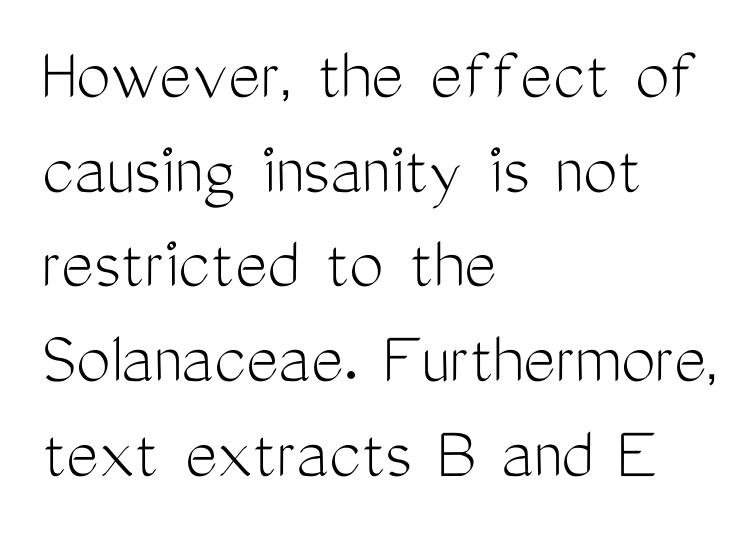
{"serif": "no", "italic": "no", "bold": "no", "weight": "light", "width": "condensed", "stroke_contrast": "medium", "x_height": "medium", "monospaced": "no", "underline": "no", "align": "left", "line_spacing_ratio": 1.23, "letter_spacing": "normal", "letter_spacing_em": 0.0, "glyph_px": 77}
